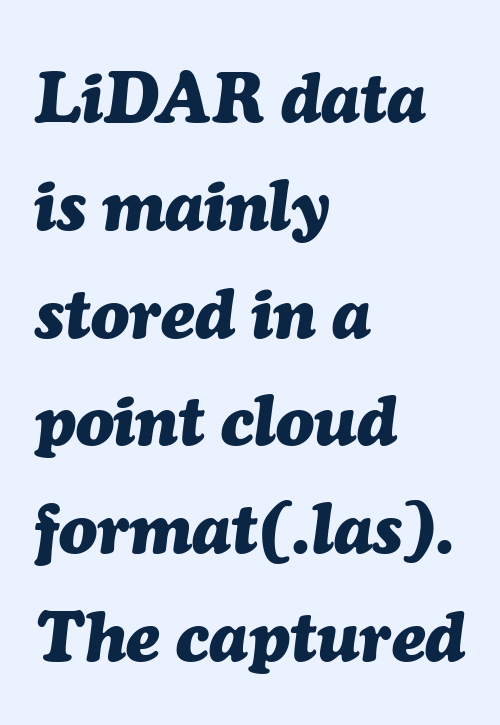
Q: Is the text bold? A: Yes.
Q: Is the text italic (slanted)? A: Yes, it leans right by about 7 degrees.
Q: Is the text underlined? A: No.
Q: How is the paragraph aligned? A: Left-aligned.
Q: Is the spacing between letters normal or unusually wide? A: Normal.
Q: Is the spacing between lines tight, normal or loose? A: Normal.
Q: Width (condensed, normal, or wide)? A: Normal.
Q: Stroke contrast? A: Medium.
Q: x-height? A: Medium.
Q: Monospaced? A: No.
